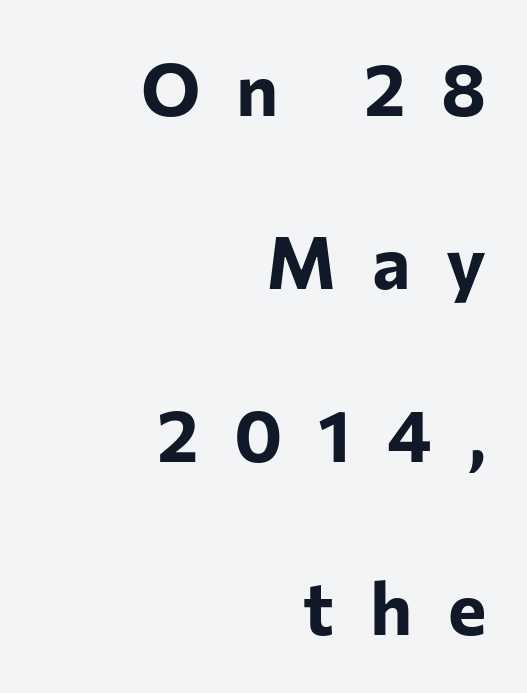
Q: Is the text bold? A: Yes.
Q: Is the text italic (slanted)? A: No, it is upright.
Q: Is the typeface a serif or a sans-serif typeface? A: Sans-serif.
Q: Is the text underlined? A: No.
Q: How is the paragraph aligned? A: Right-aligned.
Q: Is the spacing between letters normal or unusually wide? A: Unusually wide.
Q: Is the spacing between lines tight, normal or loose? A: Loose.
Q: Width (condensed, normal, or wide)? A: Normal.
Q: Stroke contrast? A: Low.
Q: x-height? A: Medium.
Q: Monospaced? A: No.
